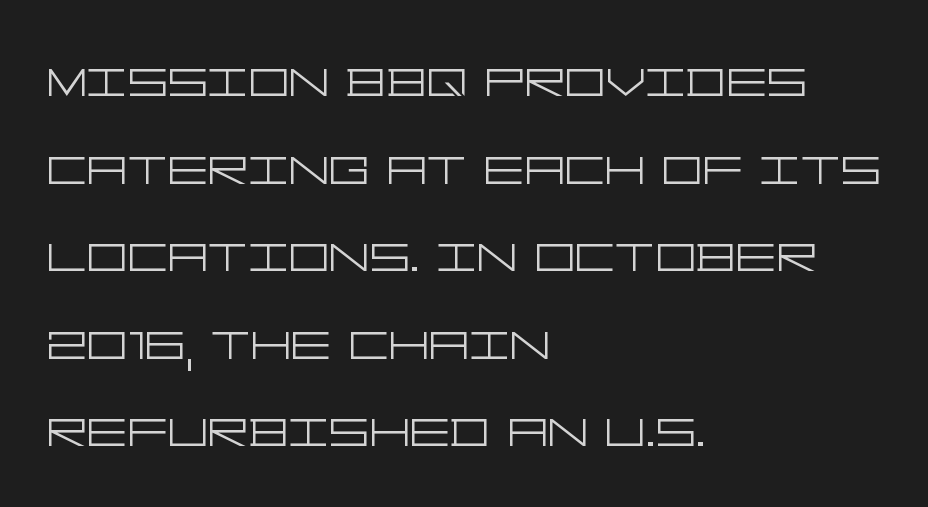
{"serif": "no", "italic": "no", "bold": "no", "weight": "light", "width": "wide", "stroke_contrast": "low", "x_height": "large", "underline": "no", "align": "left", "line_spacing": "normal", "line_spacing_ratio": 1.39, "letter_spacing": "normal", "letter_spacing_em": 0.0, "glyph_px": 63}
